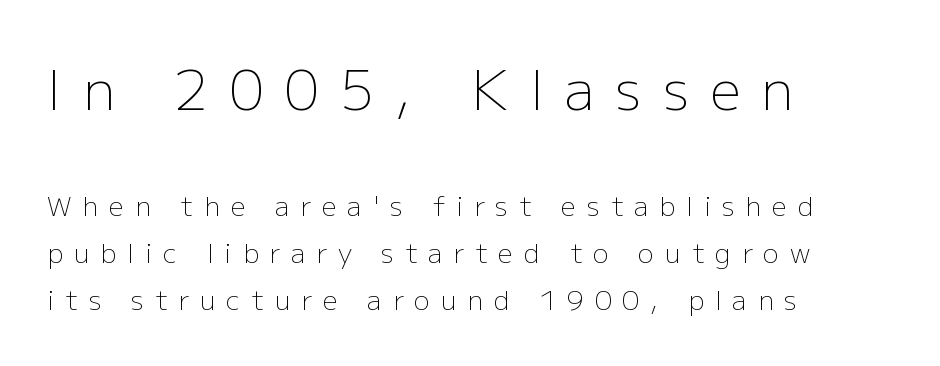
The image shows 54 px light sans-serif type, upright; set left-aligned, line spacing 1.74x, unusually wide letter spacing (+0.4 em), not underlined; the first (top) block is 2.0x larger; low stroke contrast and a medium x-height.
